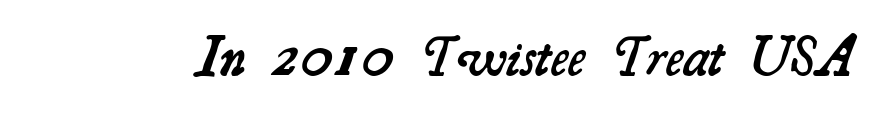
Does the type have serifs? Yes, each stem ends in a small foot. Notice the strokes are somewhat thickened but not fully heavy: this is a semibold. Is this a fixed-width face? No — the glyphs have proportional, varying widths. Descenders are the only things crossing below the line. Default kerning and tracking; the words read as compact shapes.
